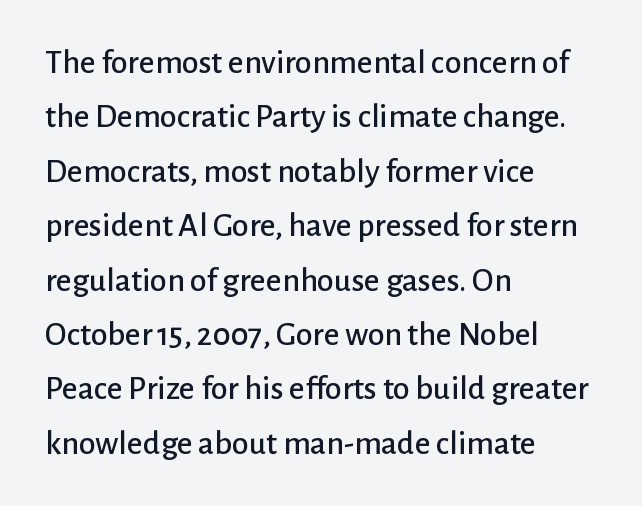
Q: Is the text italic (slanted)? A: No, it is upright.
Q: Is the typeface a serif or a sans-serif typeface? A: Sans-serif.
Q: Is the text underlined? A: No.
Q: How is the paragraph aligned? A: Left-aligned.
Q: Is the spacing between letters normal or unusually wide? A: Normal.
Q: Is the spacing between lines tight, normal or loose? A: Normal.
Q: Width (condensed, normal, or wide)? A: Normal.
Q: Stroke contrast? A: Low.
Q: x-height? A: Medium.
Q: Monospaced? A: No.
